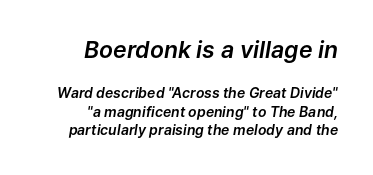
The image shows 23 px text type, italic (leaning right); set right-aligned, normal line spacing (1.33x), normal letter spacing, not underlined; the first (top) block is 1.64x larger.
